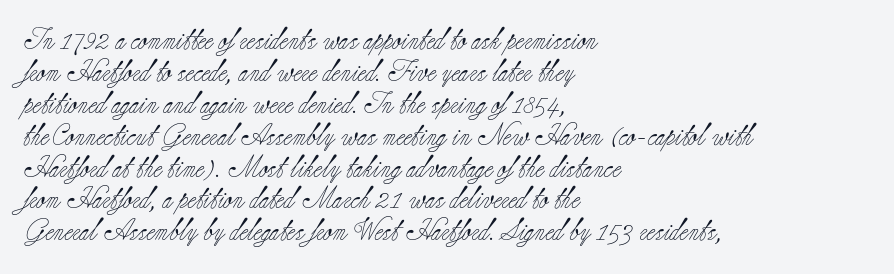
Q: Is the text bold? A: No.
Q: Is the text italic (slanted)? A: Yes.
Q: Is the text underlined? A: No.
Q: How is the paragraph aligned? A: Left-aligned.
Q: Is the spacing between letters normal or unusually wide? A: Normal.
Q: Is the spacing between lines tight, normal or loose? A: Normal.
